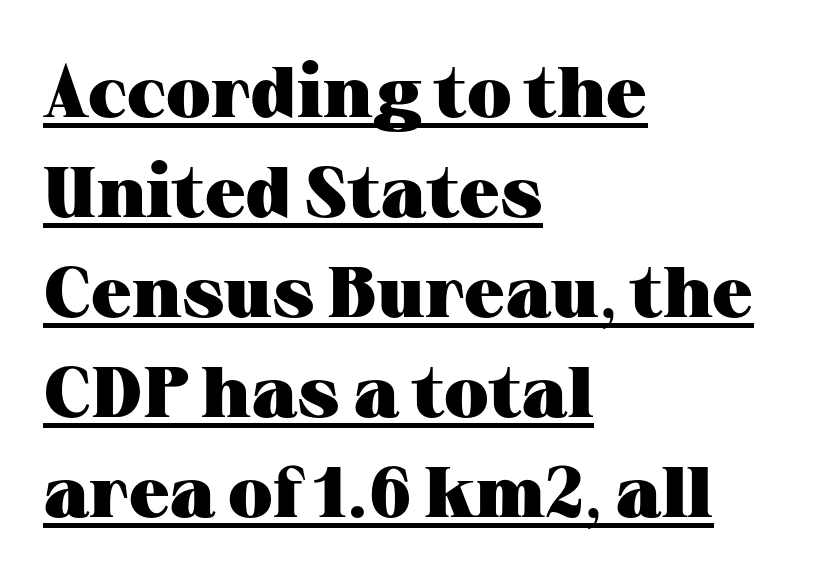
The glyphs are accompanied by a horizontal stroke just below them. Each letter keeps its own natural width here, so spacing adapts to shape. Leftover space on each line is placed entirely after the last word. The glyphs in this specimen are seriffed. The horizontal fit of the characters is conventional and even. What's the leading like? Ordinary, nothing unusual.
